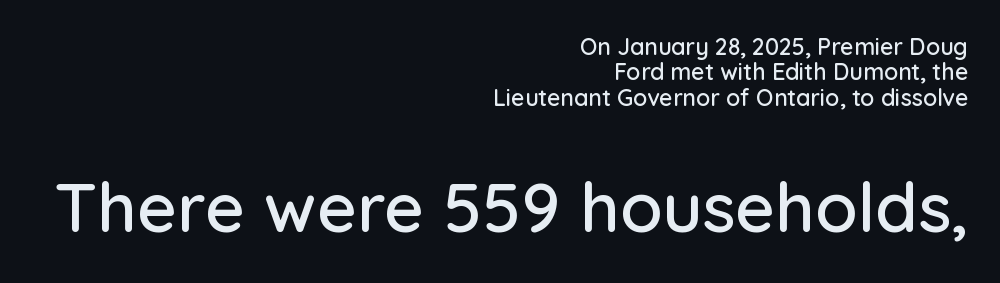
The text block is weighted toward the right margin, trailing off unevenly leftward. The rendering uses natural spacing where letterforms have individual widths. Quick note: interline space is minimal. Serifs: no, the terminals of the letterforms are clean. There is no visible air inserted between adjacent glyphs. The string is rendered with underlining switched off.
